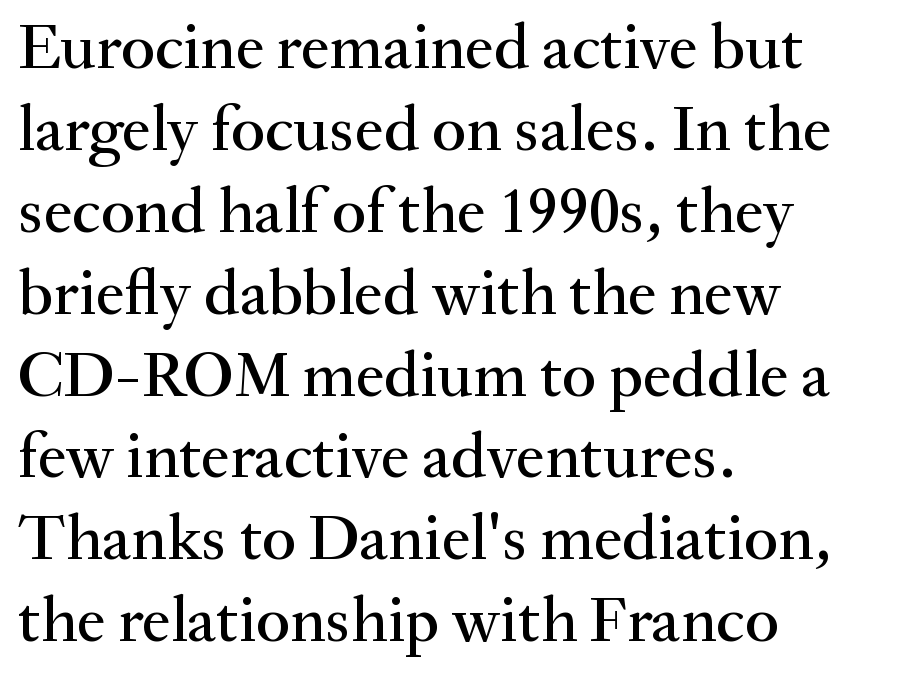
The area under the type is left untouched. Each word holds together tightly as a unit, with standard inter-letter gaps. Italic: no, the glyphs are upright roman. One-word summary of the alignment: left. Unlike a clean sans, this face finishes its strokes with serifs. This sample has the flowing, uneven cadence of proportional lettering.
